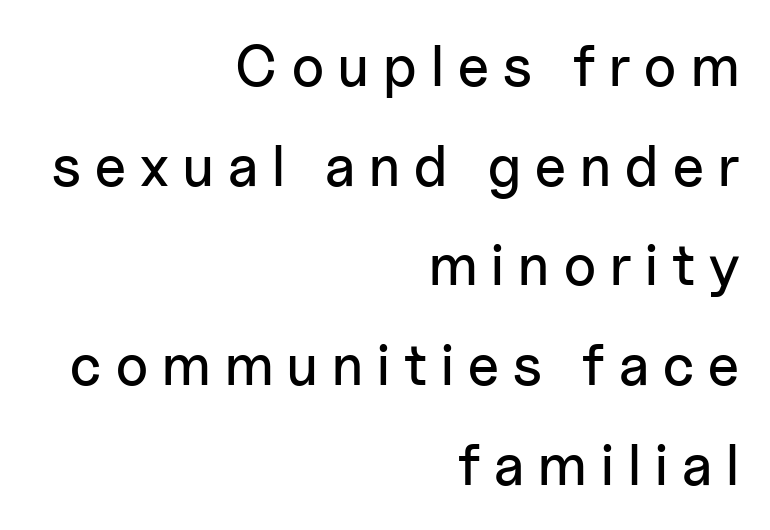
{"serif": "no", "italic": "no", "width": "normal", "stroke_contrast": "low", "x_height": "medium", "monospaced": "no", "underline": "no", "align": "right", "line_spacing_ratio": 1.75, "letter_spacing": "wide", "letter_spacing_em": 0.25, "glyph_px": 57}
